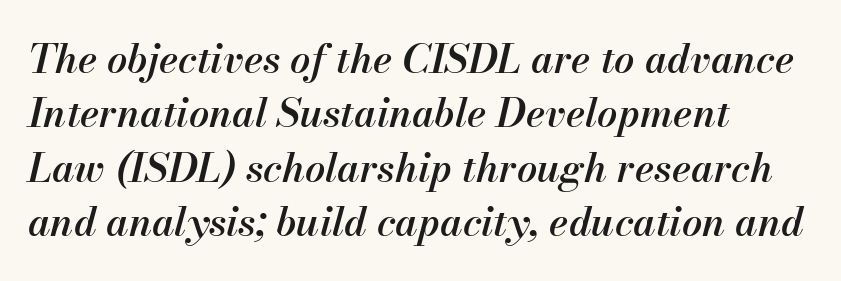
The image shows 40 px semibold type, italic (leaning right); set left-aligned, normal line spacing (1.36x), normal letter spacing, not underlined; medium stroke contrast and a small x-height.
